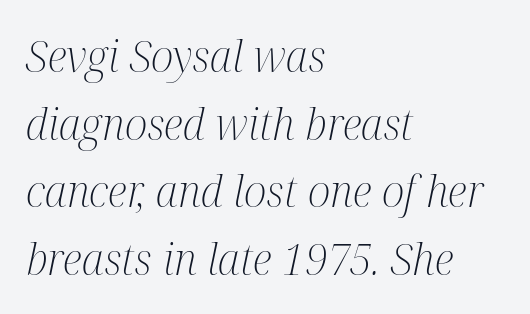
The image shows 43 px light, condensed serif type, italic (leaning right); set left-aligned, normal line spacing (1.57x), normal letter spacing, not underlined; medium stroke contrast and a medium x-height.
